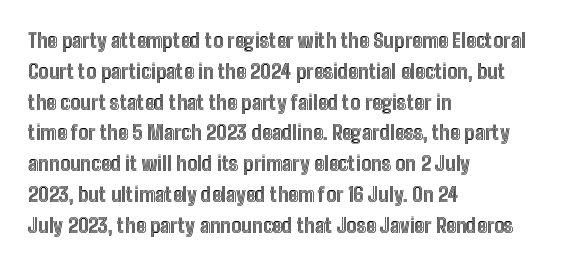
{"italic": "no", "underline": "no", "align": "left", "line_spacing": "normal", "line_spacing_ratio": 1.54, "letter_spacing": "normal", "letter_spacing_em": 0.0, "glyph_px": 20}
